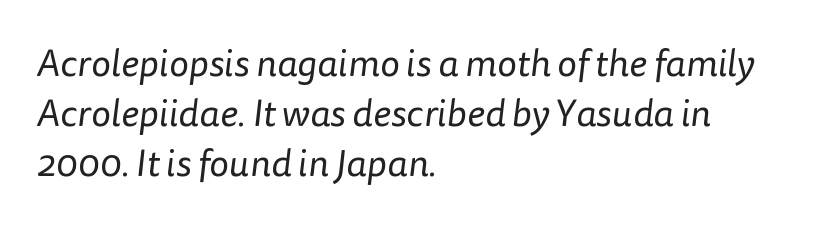
The zone under the glyphs is completely vacant. Notice how descenders clear the ascenders below comfortably — that's standard leading. A typesetter would label this face a sans. The gaps between neighbouring characters are ordinary and unremarkable.
